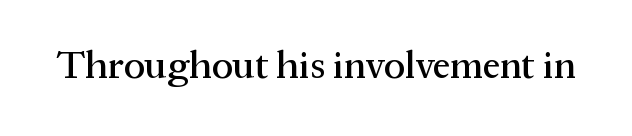
The image shows 39 px serif type, upright; set normal letter spacing, not underlined; medium stroke contrast and a medium x-height.
